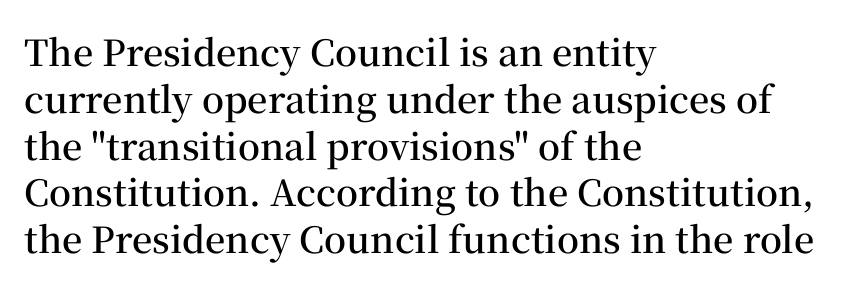
{"serif": "yes", "italic": "no", "bold": "semi", "weight": "semibold", "width": "normal", "stroke_contrast": "medium", "x_height": "medium", "monospaced": "no", "underline": "no", "align": "left", "line_spacing": "normal", "line_spacing_ratio": 1.3, "letter_spacing": "normal", "letter_spacing_em": 0.0, "glyph_px": 36}
